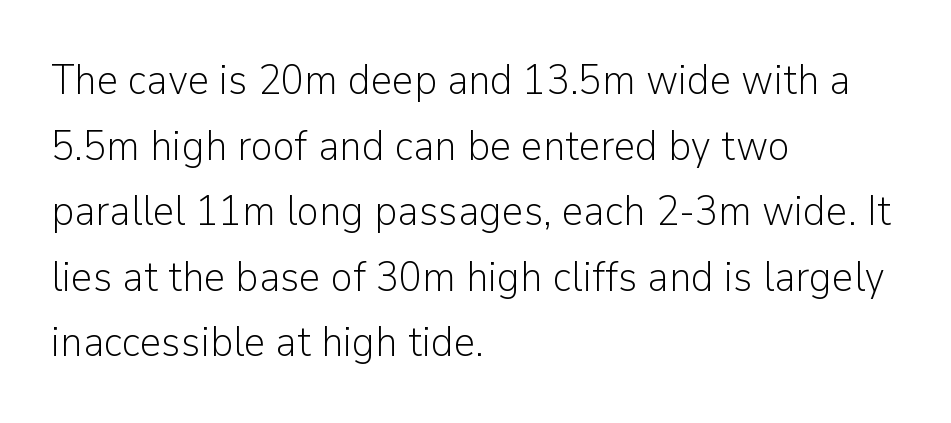
{"serif": "no", "italic": "no", "bold": "no", "weight": "light", "width": "normal", "stroke_contrast": "low", "x_height": "medium", "monospaced": "no", "underline": "no", "align": "left", "line_spacing": "normal", "line_spacing_ratio": 1.56, "letter_spacing": "normal", "letter_spacing_em": 0.0, "glyph_px": 42}
